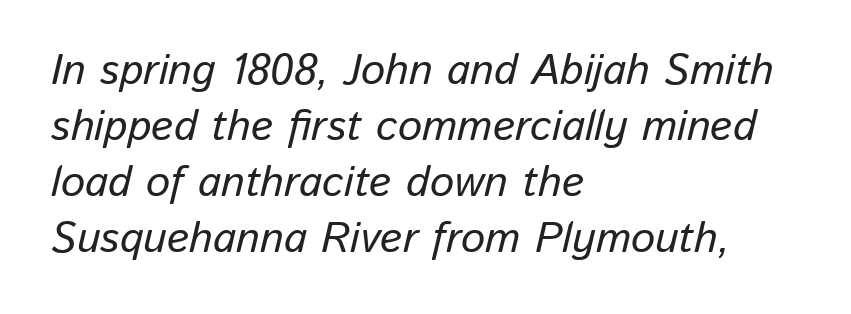
{"italic": "yes", "lean": "right", "slant_degrees": 13, "width": "normal", "stroke_contrast": "low", "x_height": "medium", "monospaced": "no", "underline": "no", "align": "left", "line_spacing": "normal", "line_spacing_ratio": 1.3, "letter_spacing": "normal", "letter_spacing_em": 0.0, "glyph_px": 43}
